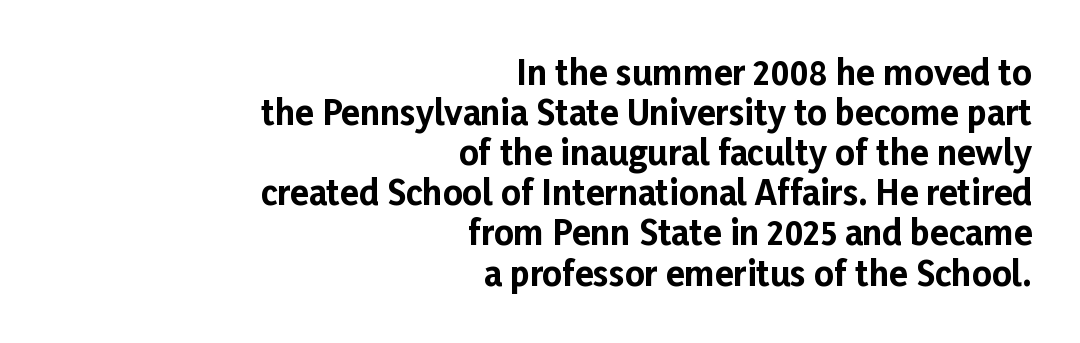
{"serif": "no", "italic": "no", "bold": "yes", "weight": "bold", "width": "normal", "stroke_contrast": "low", "x_height": "medium", "monospaced": "no", "underline": "no", "align": "right", "line_spacing_ratio": 1.18, "letter_spacing": "normal", "letter_spacing_em": 0.0, "glyph_px": 34}
